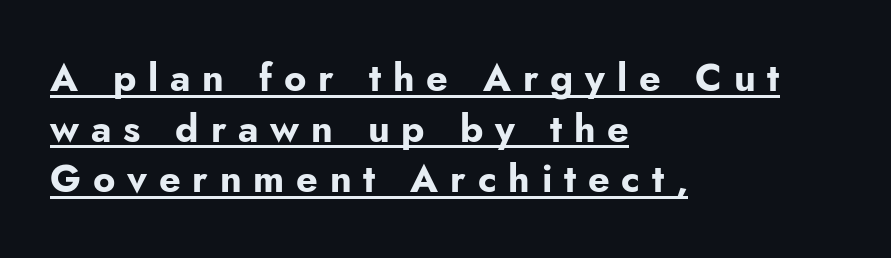
Successive baselines arrive at the customary interval. Look at the bottom of the vertical strokes: they stop flat, with no serifs. Character widths vary here, with narrow letters taking less room than wide ones. Plenty of ink on the page — the face is bold. The text block is weighted toward the left margin, trailing off unevenly rightward.
